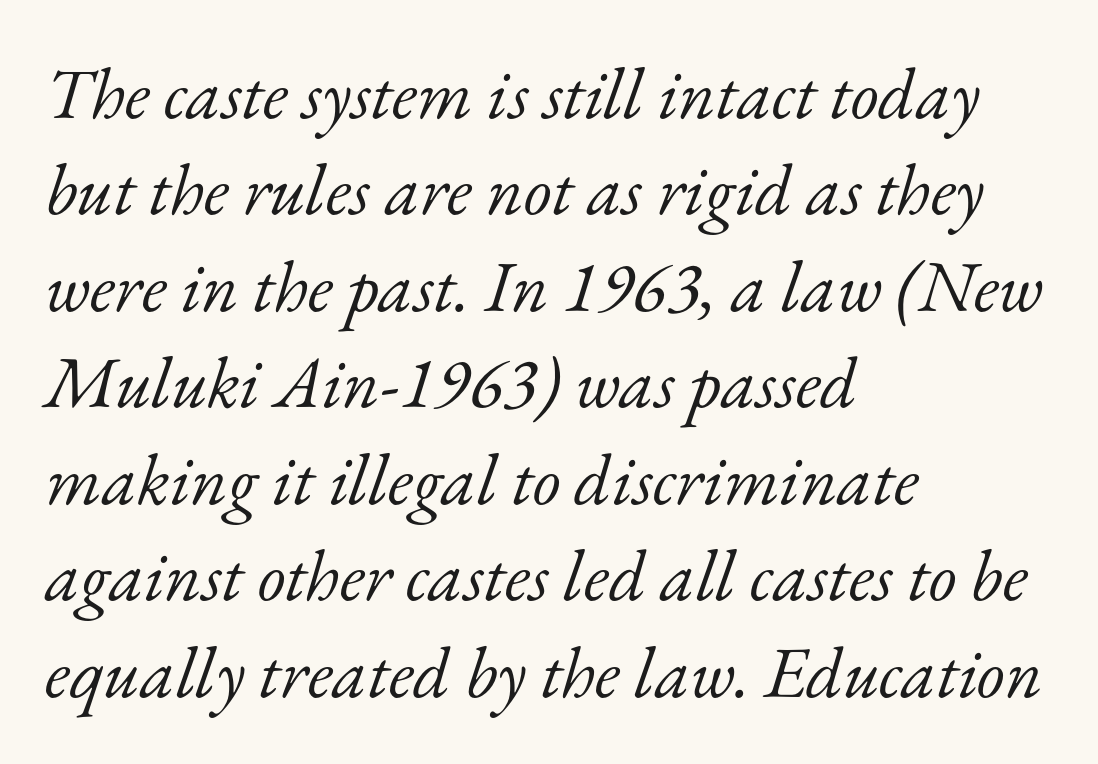
The image shows 72 px light serif type, italic (leaning right); set left-aligned, normal line spacing (1.34x), normal letter spacing, not underlined; low stroke contrast and a small x-height.
